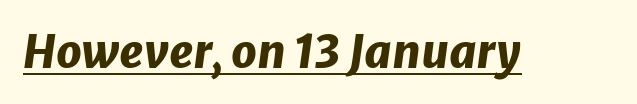
The glyphs look as if they've been sheared to an angle. Looks like regular typesetting: each glyph gets only the width it needs. Letter spacing: default. A rule runs beneath these lines of type. Strong, thick strokes mark this as bold type.
